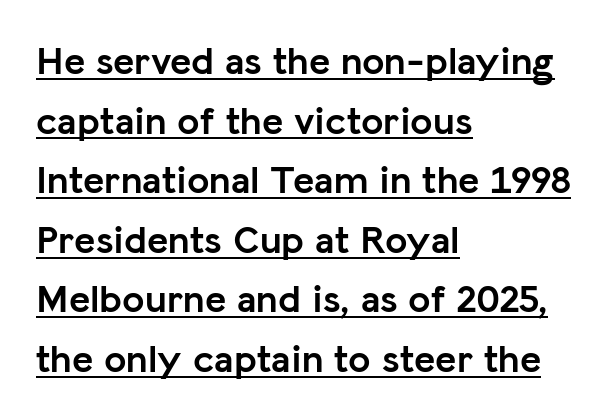
Observe the absence of serifs on each vertical stroke in this sample. You could not count columns in this text — the font is proportionally spaced. The typography opts for an upright posture over an oblique one. Caption: bold face, heavy strokes.
